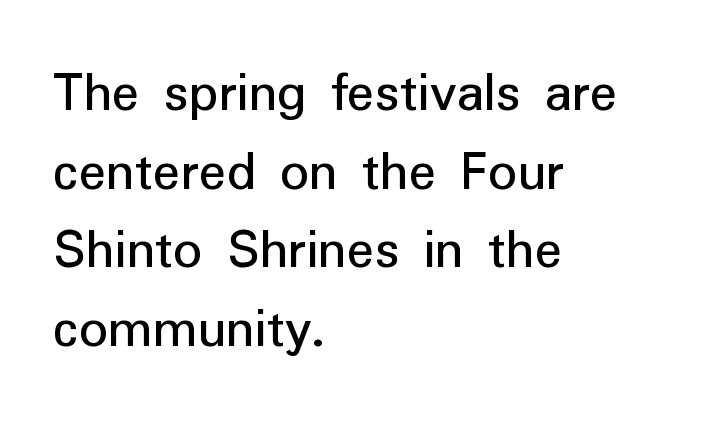
The image shows 57 px sans-serif type, upright; set left-aligned, normal line spacing (1.38x), normal letter spacing, not underlined; low stroke contrast and a medium x-height.
